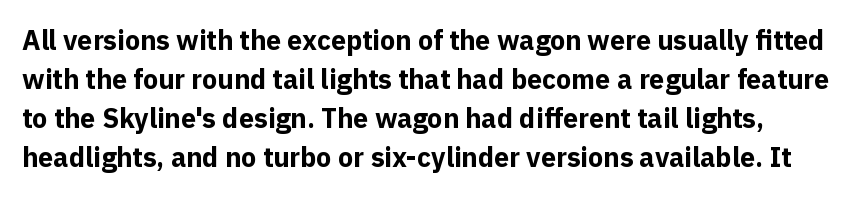
Q: Is the text bold? A: Yes.
Q: Is the text italic (slanted)? A: No, it is upright.
Q: Is the text underlined? A: No.
Q: Is the spacing between letters normal or unusually wide? A: Normal.
Q: Is the spacing between lines tight, normal or loose? A: Normal.
